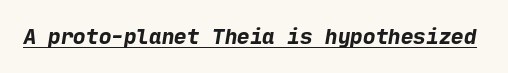
The image shows 21 px bold type; set normal letter spacing, underlined.
